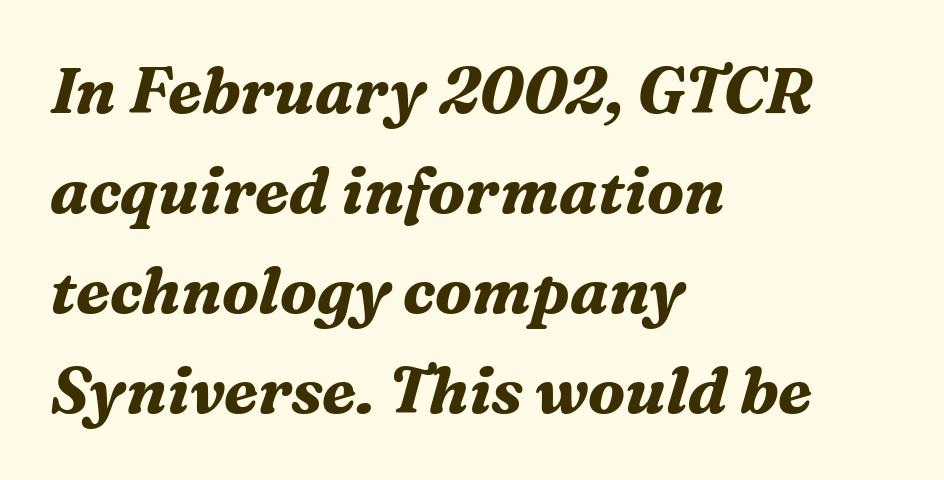
Examine the stroke ends and you'll spot serifs. Type without underlining. Is the block centered? No — it sits flush against the left margin. The typography opts for an oblique posture over an upright one.
